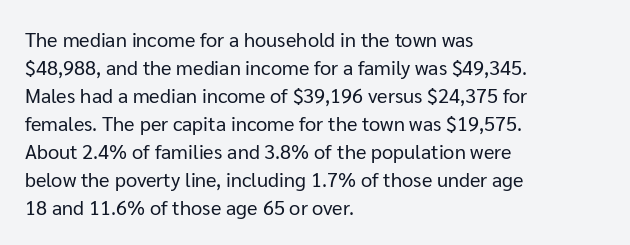
{"italic": "no", "bold": "no", "underline": "no", "align": "left", "line_spacing": "normal", "line_spacing_ratio": 1.4, "letter_spacing": "normal", "letter_spacing_em": 0.0, "glyph_px": 20}
